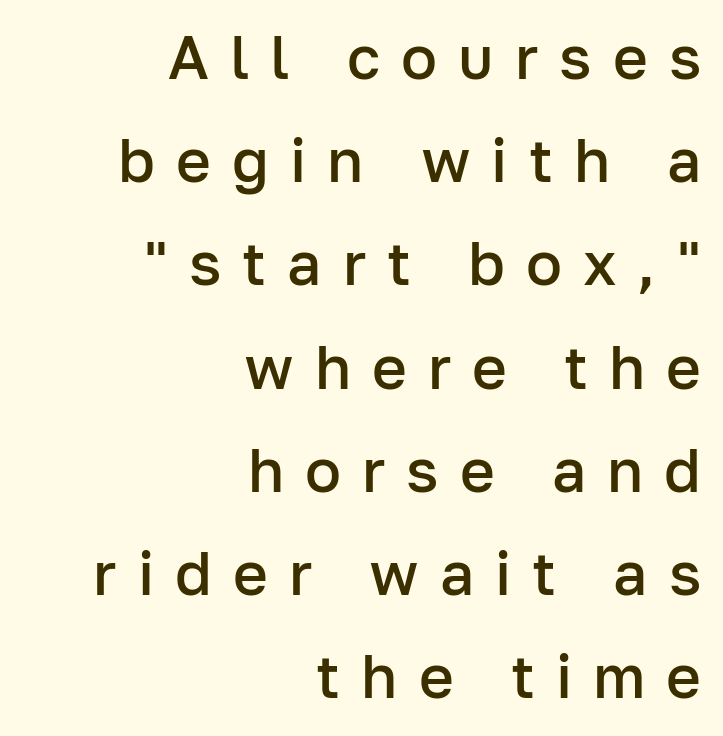
The image shows 60 px semibold sans-serif type, upright; set right-aligned, line spacing 1.72x, unusually wide letter spacing (+0.35 em), not underlined; low stroke contrast and a medium x-height.
